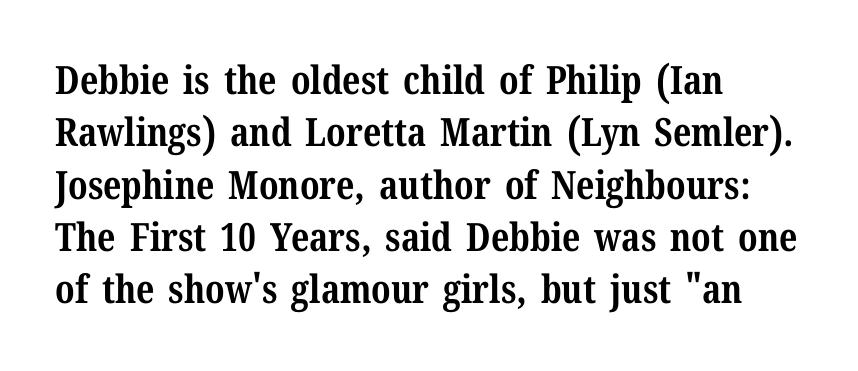
Q: Is the text bold? A: Yes.
Q: Is the text italic (slanted)? A: No, it is upright.
Q: Is the typeface a serif or a sans-serif typeface? A: Serif.
Q: Is the text underlined? A: No.
Q: How is the paragraph aligned? A: Left-aligned.
Q: Is the spacing between letters normal or unusually wide? A: Normal.
Q: Is the spacing between lines tight, normal or loose? A: Normal.
Q: Width (condensed, normal, or wide)? A: Normal.
Q: Stroke contrast? A: Medium.
Q: x-height? A: Medium.
Q: Monospaced? A: No.
